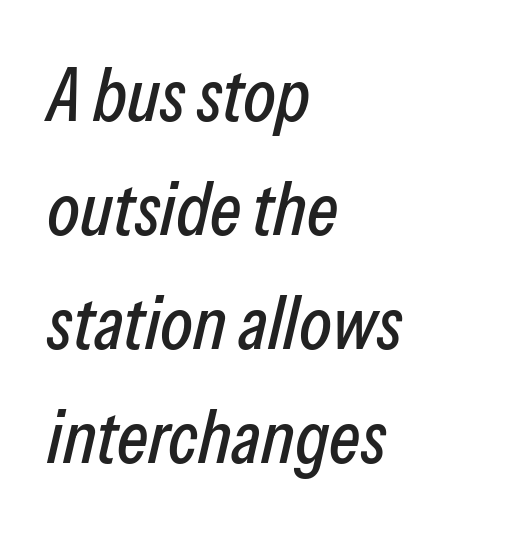
Layout note: lines flush left. The vertical gap from one line to the next is medium. Unmarked baselines from the first word to the last. This is oblique type, the kind used for emphasis or titles.
